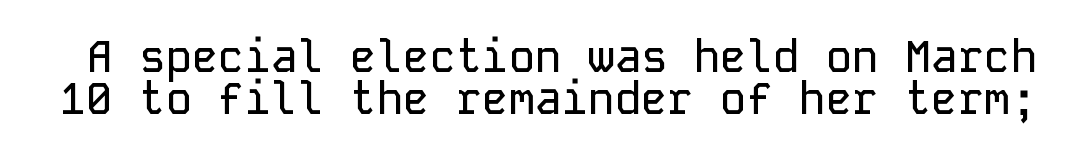
{"serif": "no", "italic": "no", "width": "normal", "stroke_contrast": "low", "x_height": "medium", "monospaced": "yes", "underline": "no", "line_spacing": "tight", "line_spacing_ratio": 0.96, "letter_spacing": "normal", "letter_spacing_em": 0.0, "glyph_px": 44}
